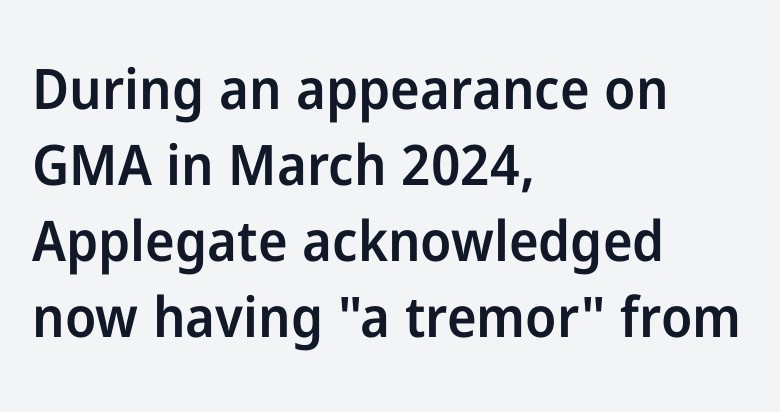
{"serif": "no", "italic": "no", "bold": "semi", "weight": "semibold", "width": "normal", "stroke_contrast": "low", "x_height": "medium", "monospaced": "no", "underline": "no", "align": "left", "line_spacing": "normal", "line_spacing_ratio": 1.36, "letter_spacing": "normal", "letter_spacing_em": 0.0, "glyph_px": 56}
